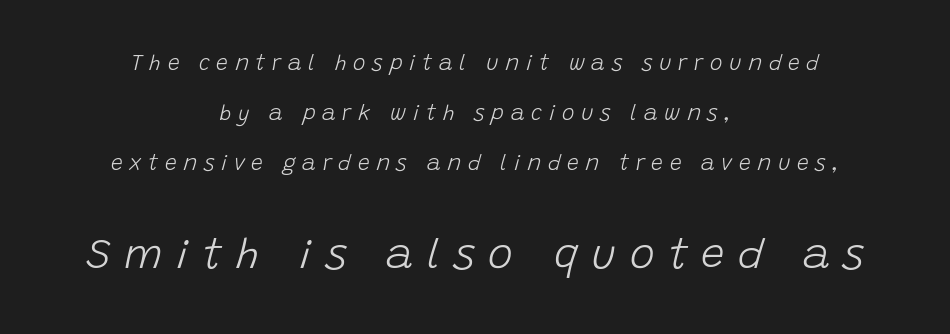
Q: Is the text bold? A: No.
Q: Is the text italic (slanted)? A: Yes, it leans right by about 15 degrees.
Q: Is the text underlined? A: No.
Q: How is the paragraph aligned? A: Centered.
Q: Is the spacing between letters normal or unusually wide? A: Unusually wide.
Q: Is the spacing between lines tight, normal or loose? A: Loose.
Q: Which block of text is set in a larger size, the first (top) or the second (bottom)? A: The second (bottom) one.
Q: Width (condensed, normal, or wide)? A: Normal.
Q: Stroke contrast? A: Low.
Q: x-height? A: Large.
Q: Monospaced? A: No.
